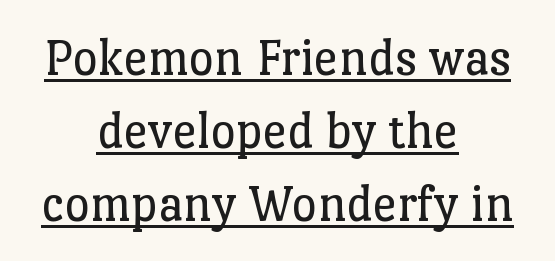
The image shows 54 px regular-weight serif type, upright; set centered, normal line spacing (1.35x), normal letter spacing, underlined; low stroke contrast and a medium x-height.
